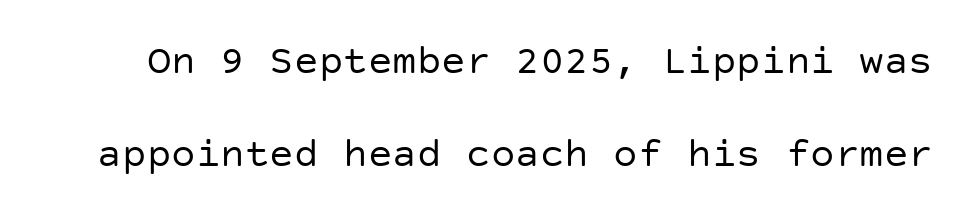
Q: Is the text bold? A: No.
Q: Is the text italic (slanted)? A: No, it is upright.
Q: Is the typeface a serif or a sans-serif typeface? A: Sans-serif.
Q: Is the text underlined? A: No.
Q: Is the spacing between letters normal or unusually wide? A: Normal.
Q: Is the spacing between lines tight, normal or loose? A: Loose.
Q: Width (condensed, normal, or wide)? A: Normal.
Q: Stroke contrast? A: Low.
Q: x-height? A: Large.
